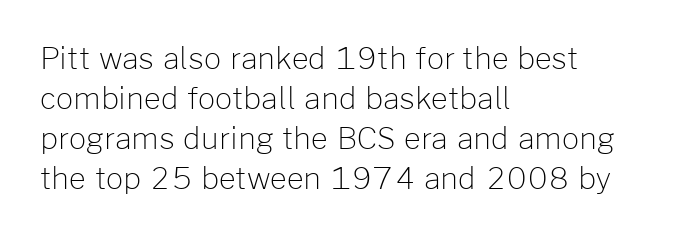
Descenders hang freely into open space. Is there any slant? The stems are plumb. A student would call this left alignment; a typographer would say flush left, rag right. The passage shown is typed in a proportional face where columns would drift. The designer left line spacing at the default.
